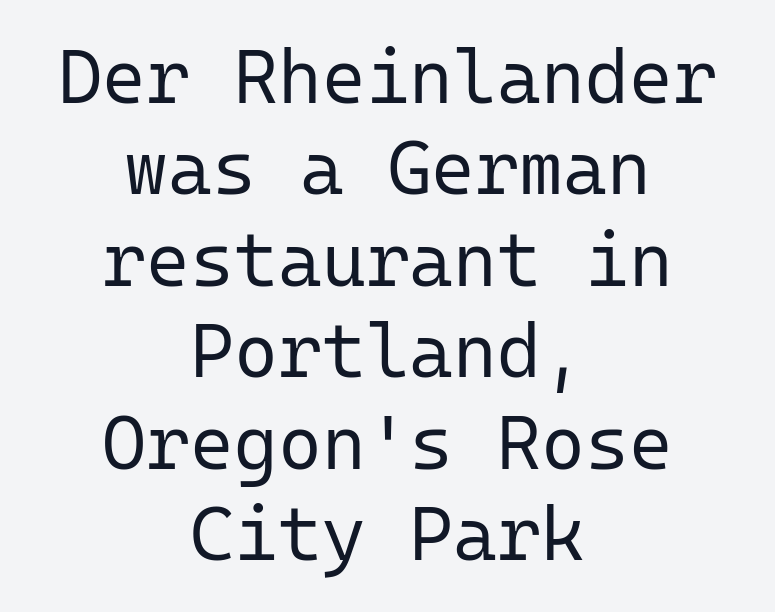
{"serif": "no", "italic": "no", "bold": "no", "weight": "regular", "width": "normal", "stroke_contrast": "low", "x_height": "medium", "monospaced": "yes", "underline": "no", "align": "center", "line_spacing_ratio": 1.22, "letter_spacing": "normal", "letter_spacing_em": 0.0, "glyph_px": 75}
